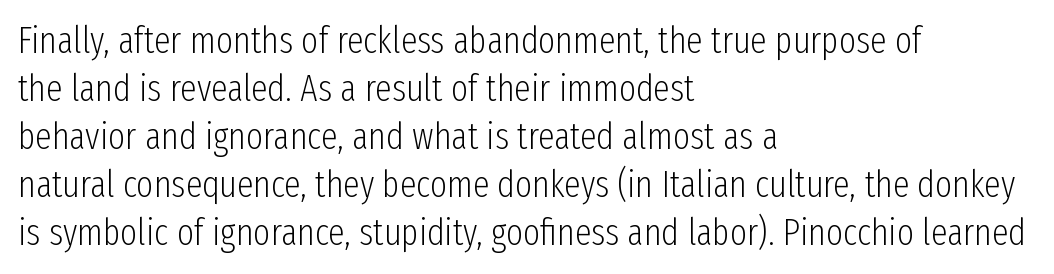
Honestly, the letter spacing is just normal — you wouldn't notice it. Quick note: not italic, upright. The vertical gap from one line to the next is medium. Each letter keeps its own natural width here, so spacing adapts to shape. The baseline area is clear. These lines stack with their left ends in a neat column.
